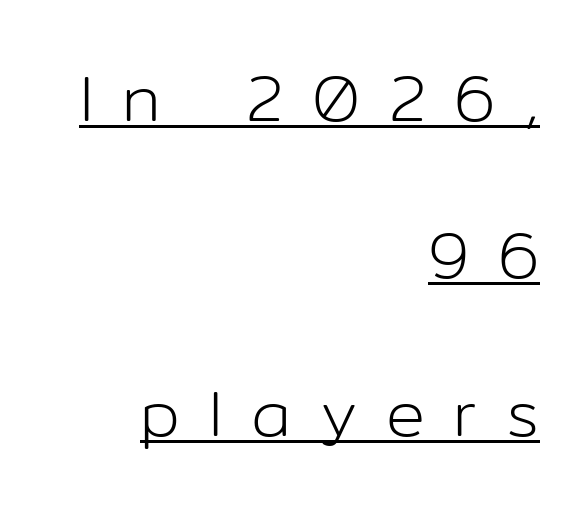
The image shows 65 px light sans-serif type, upright; set right-aligned, loose line spacing (2.42x), unusually wide letter spacing (+0.44 em), underlined; low stroke contrast and a medium x-height.
